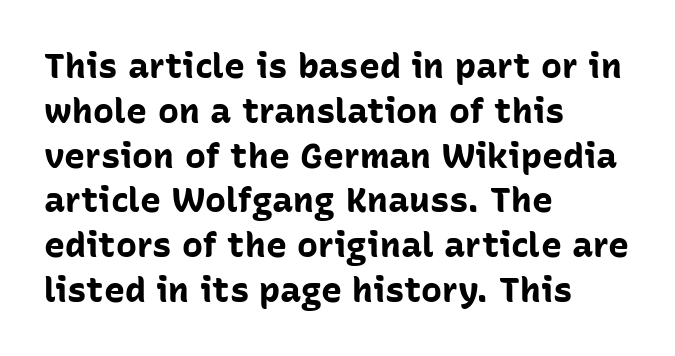
{"serif": "no", "italic": "no", "bold": "yes", "weight": "bold", "width": "normal", "stroke_contrast": "low", "x_height": "medium", "monospaced": "no", "underline": "no", "align": "left", "line_spacing": "normal", "line_spacing_ratio": 1.28, "letter_spacing": "normal", "letter_spacing_em": 0.0, "glyph_px": 35}
